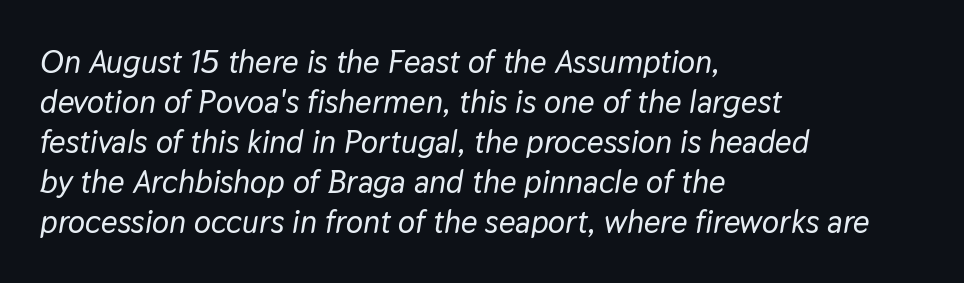
Q: Is the text italic (slanted)? A: Yes, it leans right by about 9 degrees.
Q: Is the text underlined? A: No.
Q: How is the paragraph aligned? A: Left-aligned.
Q: Is the spacing between letters normal or unusually wide? A: Normal.
Q: Is the spacing between lines tight, normal or loose? A: Normal.
Q: Width (condensed, normal, or wide)? A: Normal.
Q: Stroke contrast? A: Low.
Q: x-height? A: Medium.
Q: Monospaced? A: No.
